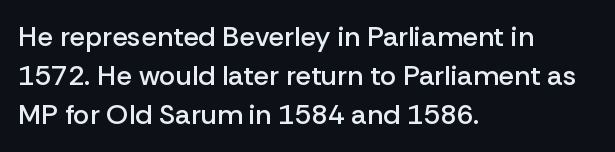
The image shows 28 px semibold sans-serif type, upright; set left-aligned, normal line spacing (1.4x), normal letter spacing, not underlined; low stroke contrast and a medium x-height.
